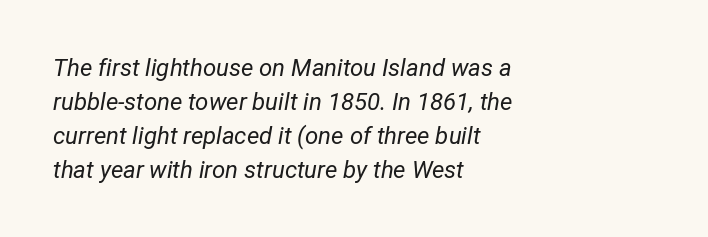
This block has exactly the height ordinary leading produces. Designer's note — italics engaged. This rendering uses left alignment, leaving the right contour irregular. Descenders hang freely into open space. Weight: regular or lighter.
